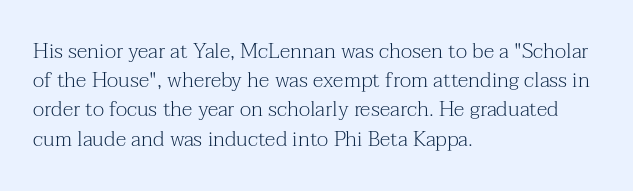
Q: Is the text bold? A: No.
Q: Is the text italic (slanted)? A: No, it is upright.
Q: Is the text underlined? A: No.
Q: How is the paragraph aligned? A: Left-aligned.
Q: Is the spacing between letters normal or unusually wide? A: Normal.
Q: Is the spacing between lines tight, normal or loose? A: Normal.
